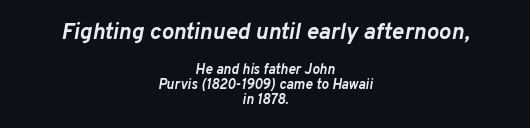
The image shows 23 px bold type, italic (leaning right); set centered, tight line spacing (1.07x), normal letter spacing, not underlined; the first (top) block is 1.64x larger.
